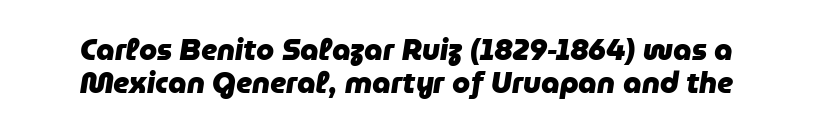
Q: Is the text bold? A: Yes.
Q: Is the text italic (slanted)? A: Yes, it leans right by about 9 degrees.
Q: Is the text underlined? A: No.
Q: Is the spacing between letters normal or unusually wide? A: Normal.
Q: Is the spacing between lines tight, normal or loose? A: Tight.
Q: Width (condensed, normal, or wide)? A: Normal.
Q: Stroke contrast? A: Low.
Q: x-height? A: Medium.
Q: Monospaced? A: No.
